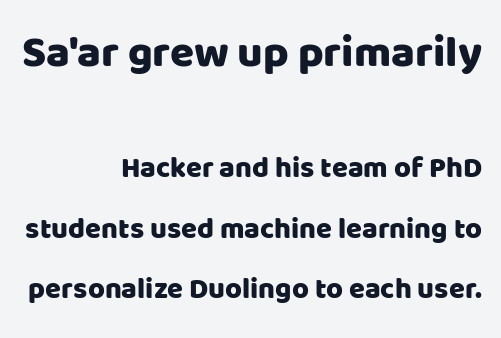
{"serif": "no", "italic": "no", "width": "normal", "stroke_contrast": "low", "x_height": "large", "monospaced": "no", "underline": "no", "align": "right", "line_spacing": "loose", "line_spacing_ratio": 2.09, "letter_spacing": "normal", "letter_spacing_em": 0.0, "larger_block": "first", "size_ratio": 1.52, "glyph_px": 44}
